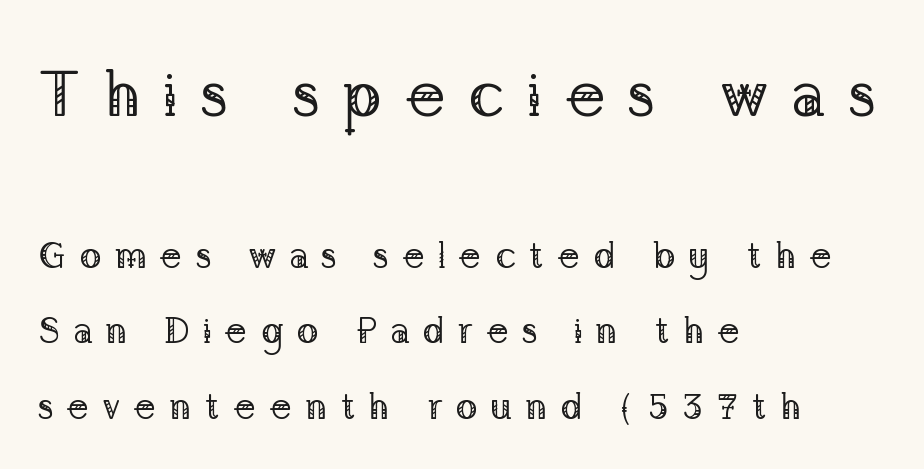
Q: Is the text bold? A: No.
Q: Is the text italic (slanted)? A: No, it is upright.
Q: Is the typeface a serif or a sans-serif typeface? A: Serif.
Q: Is the text underlined? A: No.
Q: How is the paragraph aligned? A: Left-aligned.
Q: Is the spacing between letters normal or unusually wide? A: Unusually wide.
Q: Is the spacing between lines tight, normal or loose? A: Loose.
Q: Which block of text is set in a larger size, the first (top) or the second (bottom)? A: The first (top) one.
Q: Width (condensed, normal, or wide)? A: Normal.
Q: Stroke contrast? A: Low.
Q: x-height? A: Medium.
Q: Monospaced? A: No.
